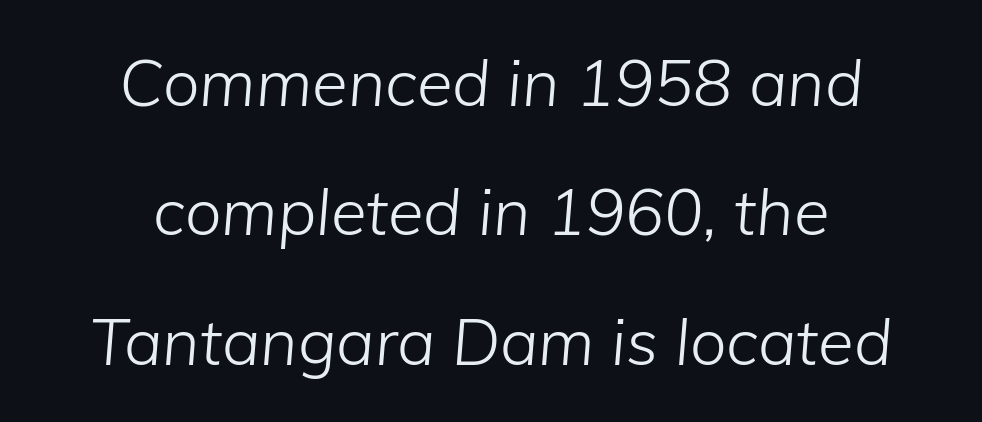
Q: Is the text bold? A: No.
Q: Is the text italic (slanted)? A: Yes, it leans right by about 5 degrees.
Q: Is the text underlined? A: No.
Q: How is the paragraph aligned? A: Centered.
Q: Is the spacing between letters normal or unusually wide? A: Normal.
Q: Is the spacing between lines tight, normal or loose? A: Loose.
Q: Width (condensed, normal, or wide)? A: Normal.
Q: Stroke contrast? A: Low.
Q: x-height? A: Medium.
Q: Monospaced? A: No.
